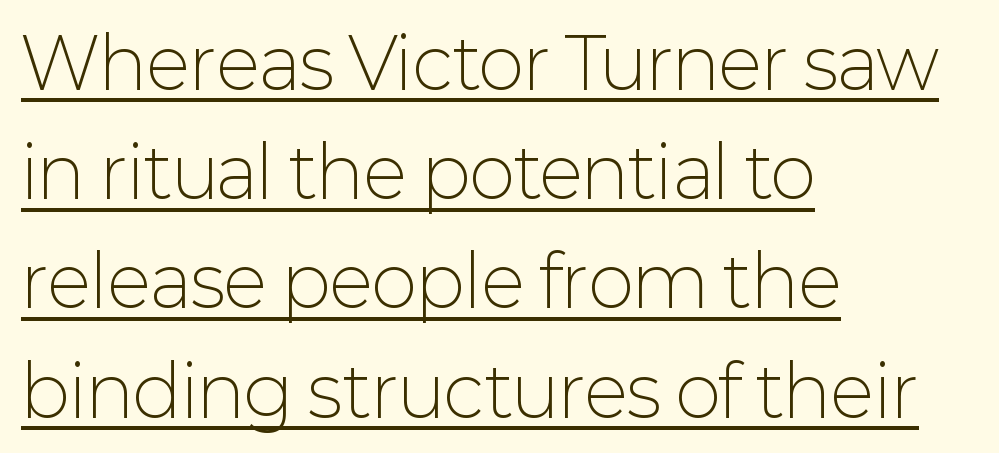
Q: Is the text bold? A: No.
Q: Is the text italic (slanted)? A: No, it is upright.
Q: Is the typeface a serif or a sans-serif typeface? A: Sans-serif.
Q: Is the text underlined? A: Yes.
Q: How is the paragraph aligned? A: Left-aligned.
Q: Is the spacing between letters normal or unusually wide? A: Normal.
Q: Is the spacing between lines tight, normal or loose? A: Normal.
Q: Width (condensed, normal, or wide)? A: Normal.
Q: Stroke contrast? A: Low.
Q: x-height? A: Medium.
Q: Monospaced? A: No.
